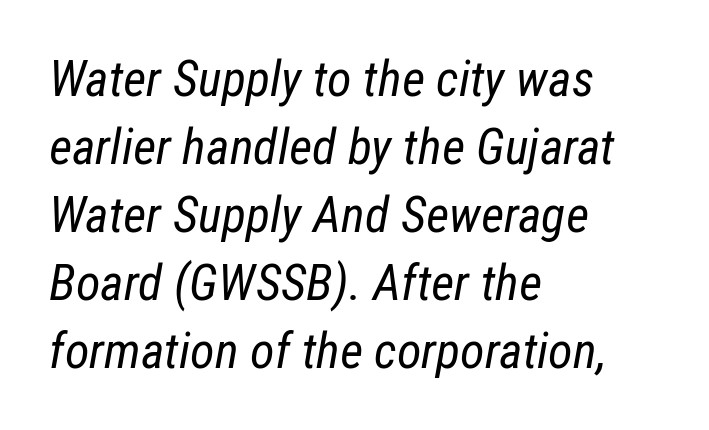
Q: Is the text bold? A: No.
Q: Is the text italic (slanted)? A: Yes, it leans right by about 12 degrees.
Q: Is the text underlined? A: No.
Q: How is the paragraph aligned? A: Left-aligned.
Q: Is the spacing between letters normal or unusually wide? A: Normal.
Q: Is the spacing between lines tight, normal or loose? A: Normal.
Q: Width (condensed, normal, or wide)? A: Condensed.
Q: Stroke contrast? A: Low.
Q: x-height? A: Medium.
Q: Monospaced? A: No.
